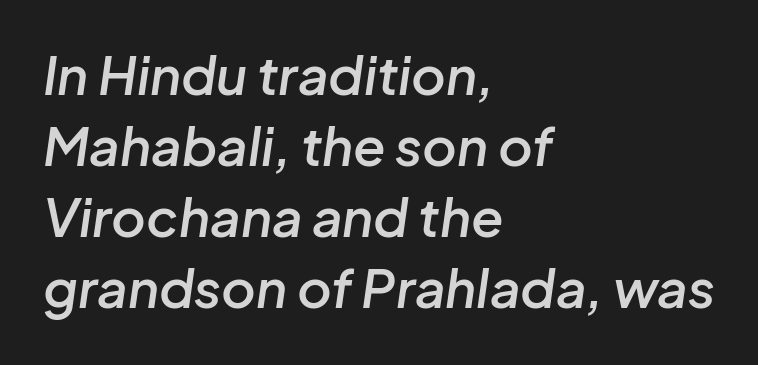
Q: Is the text bold? A: Semi-bold.
Q: Is the text italic (slanted)? A: Yes, it leans right by about 8 degrees.
Q: Is the text underlined? A: No.
Q: How is the paragraph aligned? A: Left-aligned.
Q: Is the spacing between letters normal or unusually wide? A: Normal.
Q: Is the spacing between lines tight, normal or loose? A: Normal.
Q: Width (condensed, normal, or wide)? A: Normal.
Q: Stroke contrast? A: Low.
Q: x-height? A: Medium.
Q: Monospaced? A: No.
